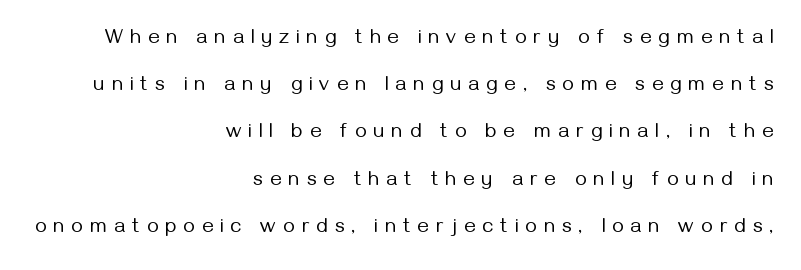
Q: Is the text bold? A: No.
Q: Is the text italic (slanted)? A: No, it is upright.
Q: Is the text underlined? A: No.
Q: How is the paragraph aligned? A: Right-aligned.
Q: Is the spacing between letters normal or unusually wide? A: Unusually wide.
Q: Is the spacing between lines tight, normal or loose? A: Loose.
